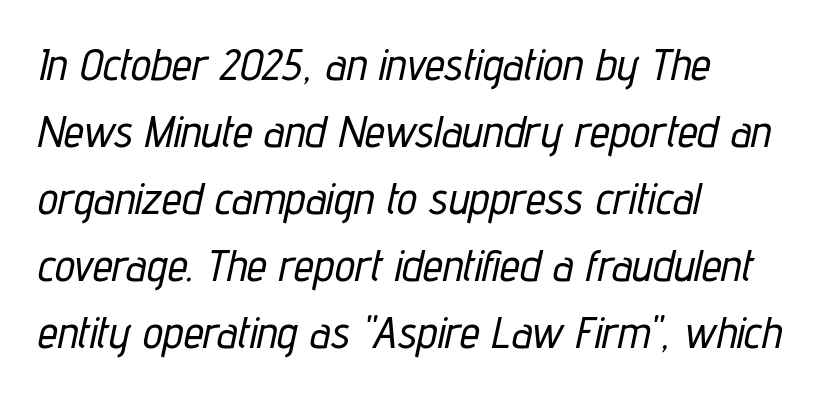
The image shows 45 px condensed type, italic (leaning right); set left-aligned, normal line spacing (1.49x), normal letter spacing, not underlined; low stroke contrast and a medium x-height.
